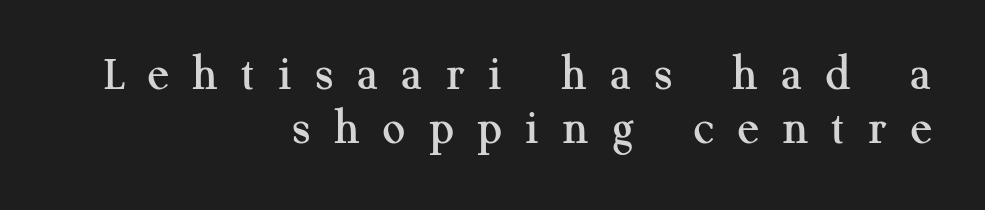
The image shows 50 px serif type, upright; set right-aligned, tight line spacing (1.09x), unusually wide letter spacing (+0.47 em), not underlined; medium stroke contrast and a medium x-height.
